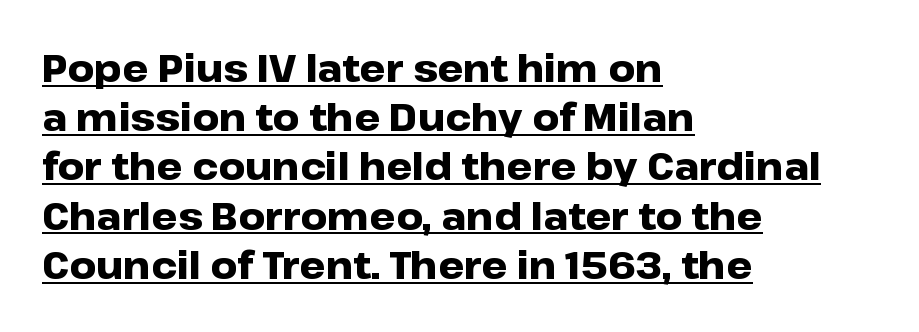
The image shows 37 px heavy, wide sans-serif type, upright; set left-aligned, normal line spacing (1.33x), normal letter spacing, underlined; low stroke contrast and a medium x-height.
